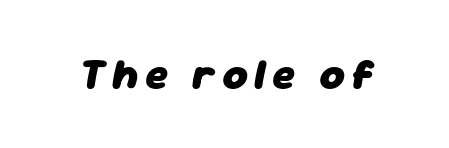
Check under the words: just untouched page. Looks like regular typesetting: each glyph gets only the width it needs. Emphasis by weight is at full strength: bold. Italic? Definitely — the glyphs are oblique.
